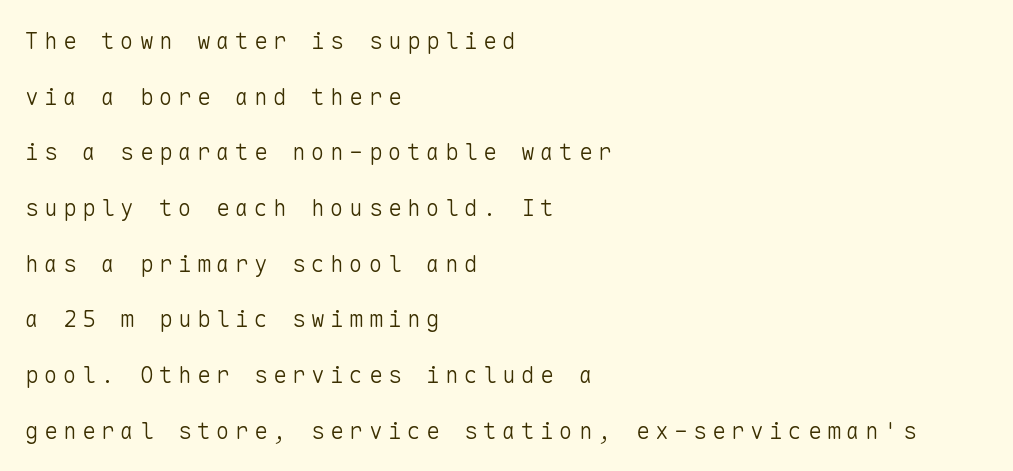
{"italic": "no", "bold": "no", "underline": "no", "align": "left", "line_spacing": "loose", "line_spacing_ratio": 2.42, "letter_spacing": "wide", "letter_spacing_em": 0.23, "glyph_px": 23}
